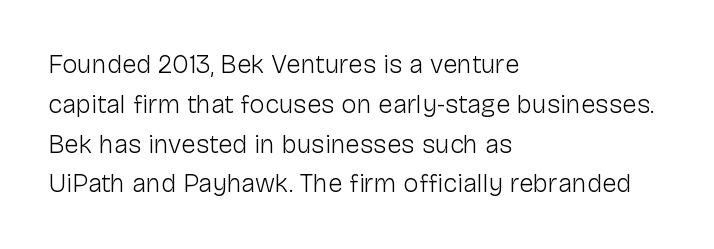
The image shows 26 px text type, upright; set left-aligned, normal line spacing (1.53x), normal letter spacing, not underlined.
